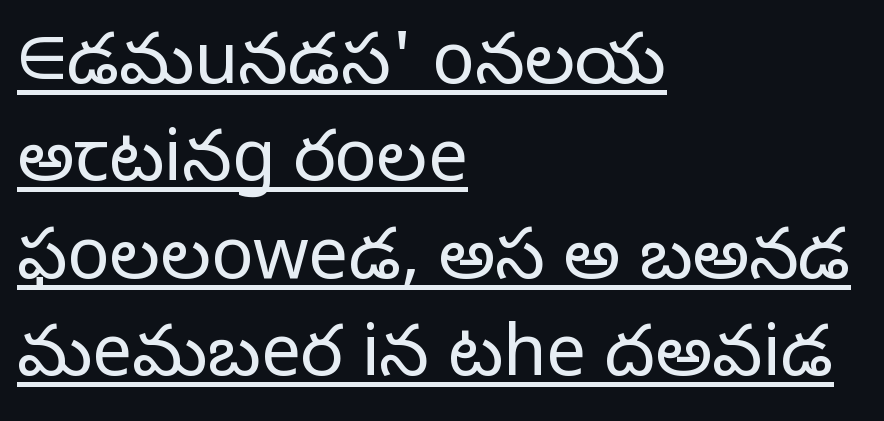
The setting favours the left margin, as ordinary paragraphs usually do. Somebody hit Ctrl+U on this one — the words are underlined. A sans-serif font was chosen for this passage. This reads as an unemphasized weight, regular at the heaviest. Looks like regular typesetting: each glyph gets only the width it needs. These lines were composed using upright roman letters.
